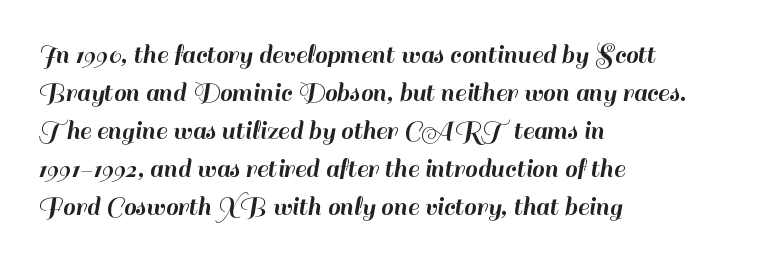
Q: Is the text italic (slanted)? A: Yes.
Q: Is the typeface a serif or a sans-serif typeface? A: Sans-serif.
Q: Is the text underlined? A: No.
Q: How is the paragraph aligned? A: Left-aligned.
Q: Is the spacing between letters normal or unusually wide? A: Normal.
Q: Is the spacing between lines tight, normal or loose? A: Normal.
Q: Width (condensed, normal, or wide)? A: Normal.
Q: Stroke contrast? A: High.
Q: x-height? A: Small.
Q: Monospaced? A: No.
